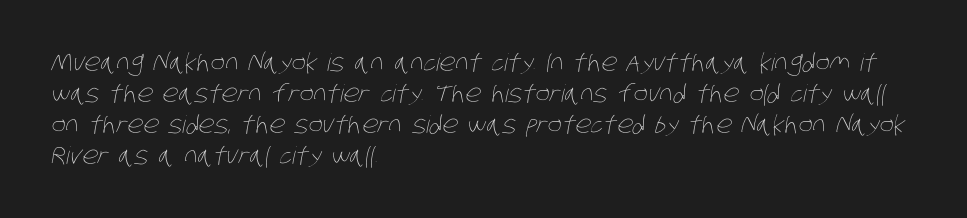
{"bold": "no", "underline": "no", "align": "left", "line_spacing": "normal", "line_spacing_ratio": 1.29, "letter_spacing": "normal", "letter_spacing_em": 0.0, "glyph_px": 24}
